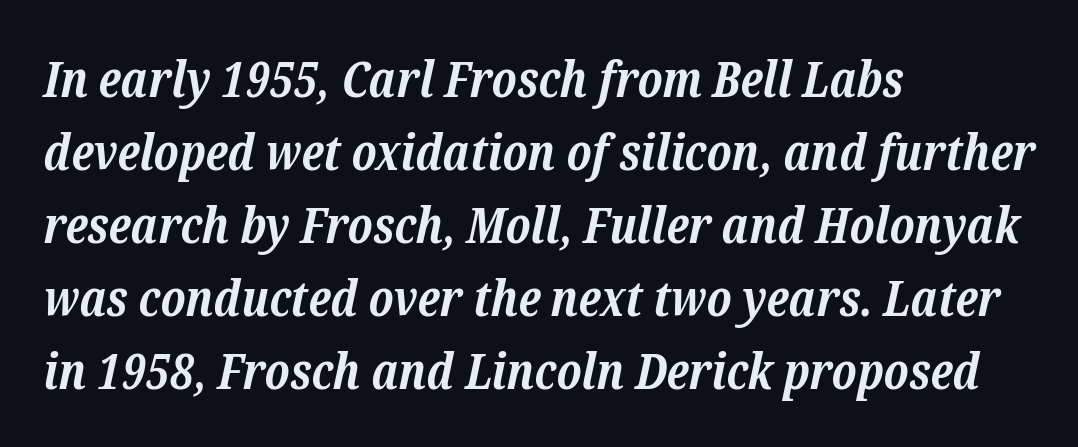
The image shows 50 px bold serif type, italic (leaning right); set left-aligned, normal line spacing (1.46x), normal letter spacing, not underlined; low stroke contrast and a medium x-height.
